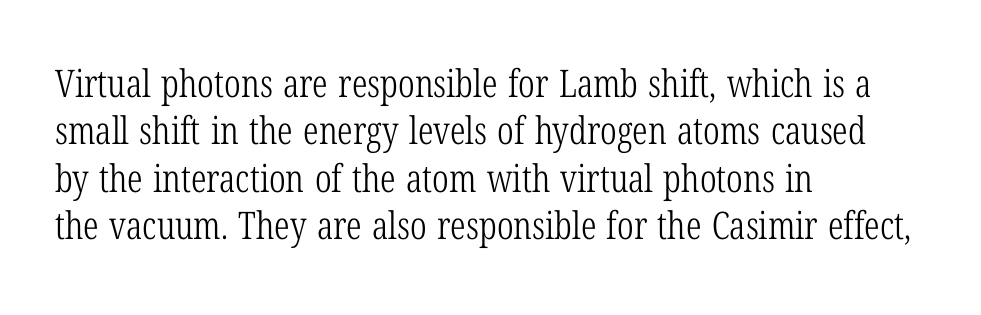
The image shows 38 px light, condensed serif type, upright; set left-aligned, normal line spacing (1.25x), normal letter spacing, not underlined; low stroke contrast and a medium x-height.
